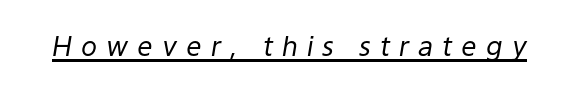
The image shows 27 px text type, italic (leaning right); set unusually wide letter spacing (+0.33 em), underlined.
